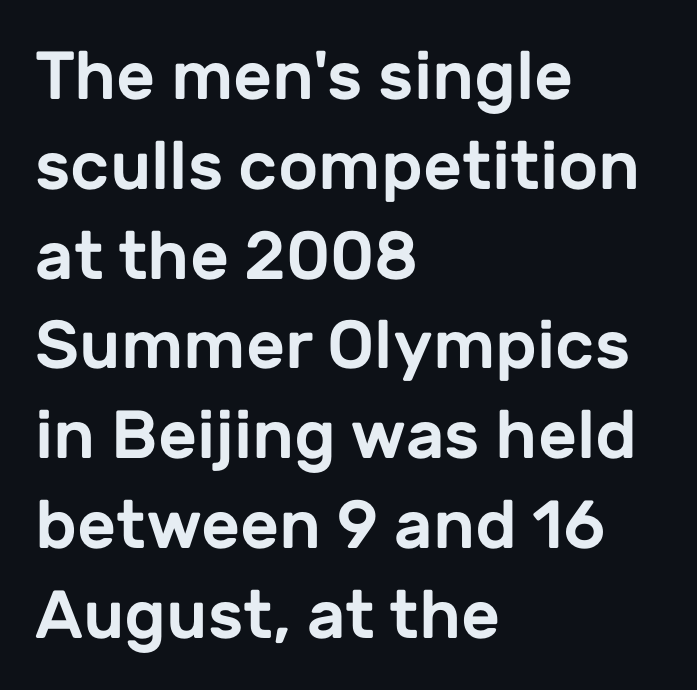
The image shows 68 px sans-serif type, upright; set left-aligned, normal line spacing (1.32x), normal letter spacing, not underlined; low stroke contrast and a medium x-height.
